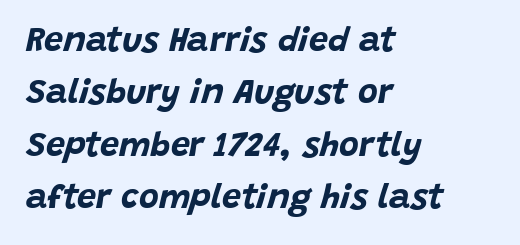
Q: Is the text bold? A: Yes.
Q: Is the text italic (slanted)? A: Yes, it leans right by about 15 degrees.
Q: Is the text underlined? A: No.
Q: How is the paragraph aligned? A: Left-aligned.
Q: Is the spacing between letters normal or unusually wide? A: Normal.
Q: Is the spacing between lines tight, normal or loose? A: Normal.
Q: Width (condensed, normal, or wide)? A: Normal.
Q: Stroke contrast? A: Low.
Q: x-height? A: Large.
Q: Monospaced? A: No.
